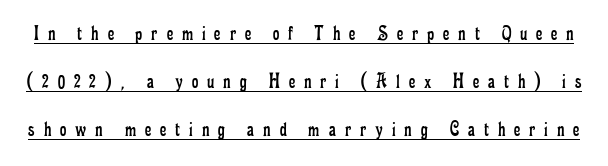
Airy leading. Underlining? Definitely there. Stems and bowls with no extra thickness — not bold. Vertical strokes here are truly vertical.
